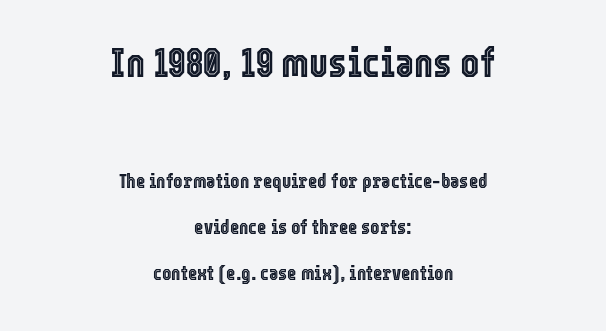
The image shows 41 px condensed type, upright; set centered, loose line spacing (2.3x), normal letter spacing, not underlined; the first (top) block is 2.05x larger; a medium x-height.
